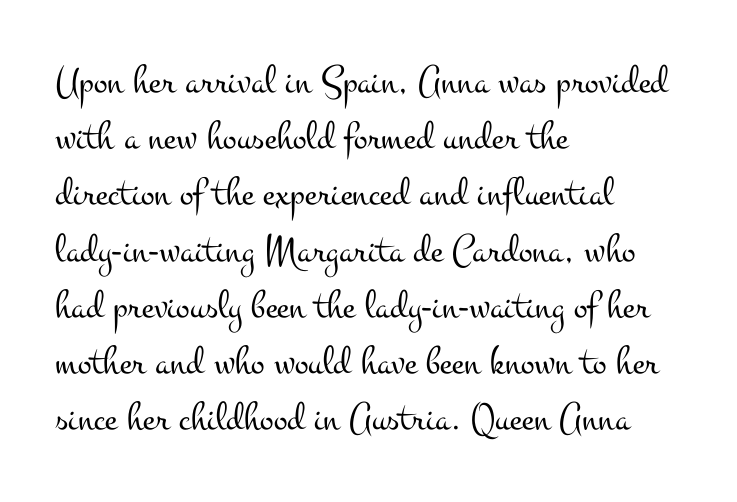
{"bold": "no", "weight": "light", "width": "wide", "stroke_contrast": "medium", "x_height": "small", "monospaced": "no", "underline": "no", "align": "left", "line_spacing": "normal", "line_spacing_ratio": 1.37, "letter_spacing": "normal", "letter_spacing_em": 0.0, "glyph_px": 41}
